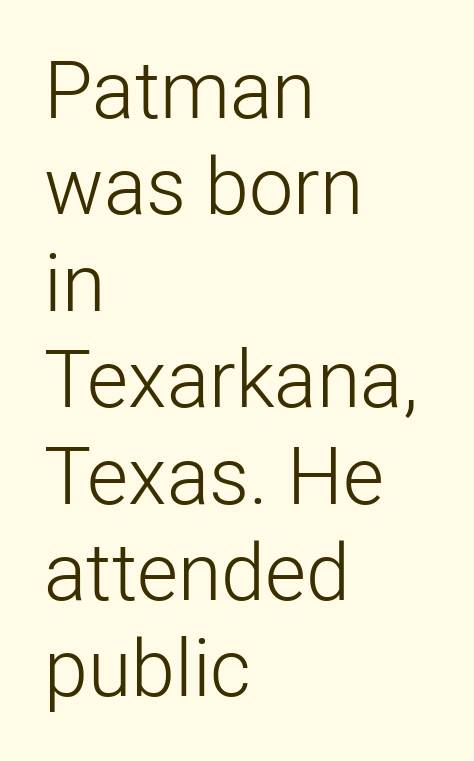
{"serif": "no", "italic": "no", "bold": "no", "weight": "light", "width": "normal", "stroke_contrast": "low", "x_height": "medium", "monospaced": "no", "underline": "no", "align": "left", "line_spacing_ratio": 1.22, "letter_spacing": "normal", "letter_spacing_em": 0.0, "glyph_px": 79}
